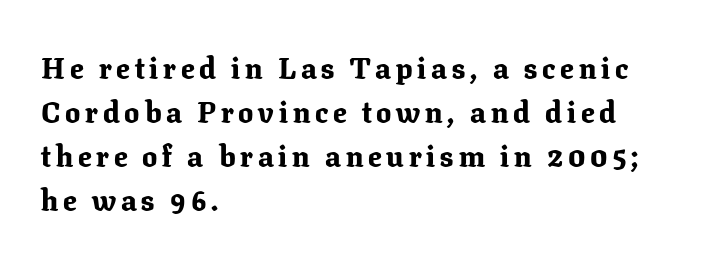
Q: Is the text bold? A: Yes.
Q: Is the text italic (slanted)? A: No, it is upright.
Q: Is the typeface a serif or a sans-serif typeface? A: Serif.
Q: Is the text underlined? A: No.
Q: How is the paragraph aligned? A: Left-aligned.
Q: Is the spacing between lines tight, normal or loose? A: Normal.
Q: Width (condensed, normal, or wide)? A: Normal.
Q: Stroke contrast? A: Low.
Q: x-height? A: Medium.
Q: Monospaced? A: No.
